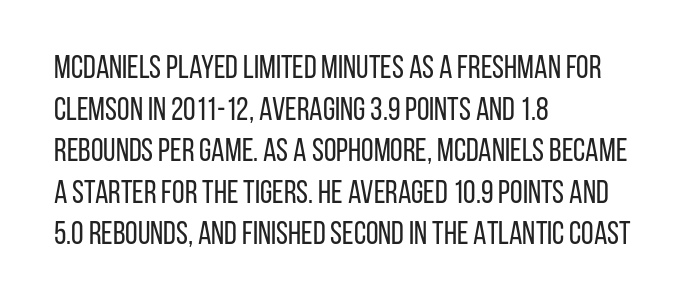
Q: Is the text bold? A: No.
Q: Is the text italic (slanted)? A: No, it is upright.
Q: Is the typeface a serif or a sans-serif typeface? A: Sans-serif.
Q: Is the text underlined? A: No.
Q: How is the paragraph aligned? A: Left-aligned.
Q: Is the spacing between letters normal or unusually wide? A: Normal.
Q: Is the spacing between lines tight, normal or loose? A: Normal.
Q: Width (condensed, normal, or wide)? A: Condensed.
Q: Stroke contrast? A: Low.
Q: x-height? A: Large.
Q: Monospaced? A: No.
